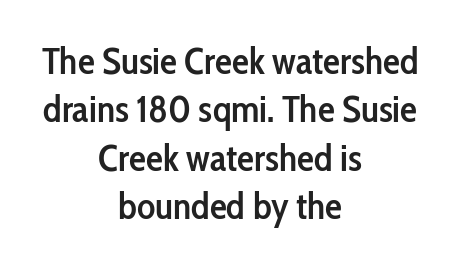
Nope, no serifs anywhere on these letters. The rows are spaced the way most documents space them. You can tell it's not italic because the verticals are truly vertical. A typesetter would call this proportional, since set widths differ per character.
